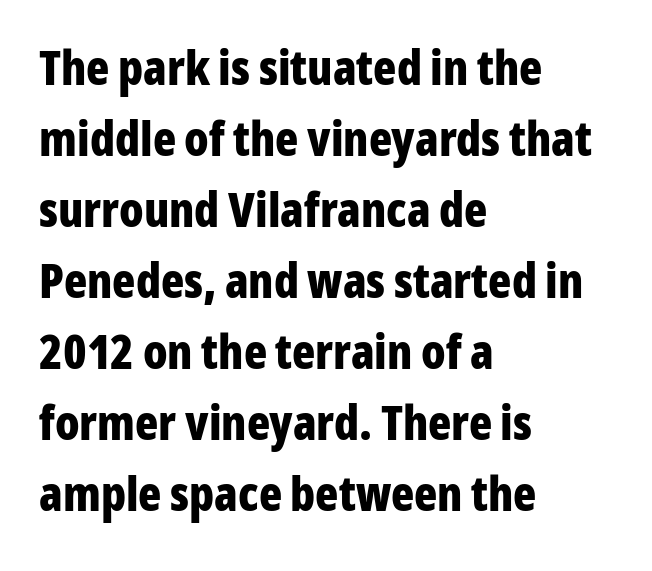
Q: Is the text bold? A: Yes.
Q: Is the text italic (slanted)? A: No, it is upright.
Q: Is the typeface a serif or a sans-serif typeface? A: Sans-serif.
Q: Is the text underlined? A: No.
Q: How is the paragraph aligned? A: Left-aligned.
Q: Is the spacing between letters normal or unusually wide? A: Normal.
Q: Is the spacing between lines tight, normal or loose? A: Normal.
Q: Width (condensed, normal, or wide)? A: Condensed.
Q: Stroke contrast? A: Low.
Q: x-height? A: Medium.
Q: Monospaced? A: No.
